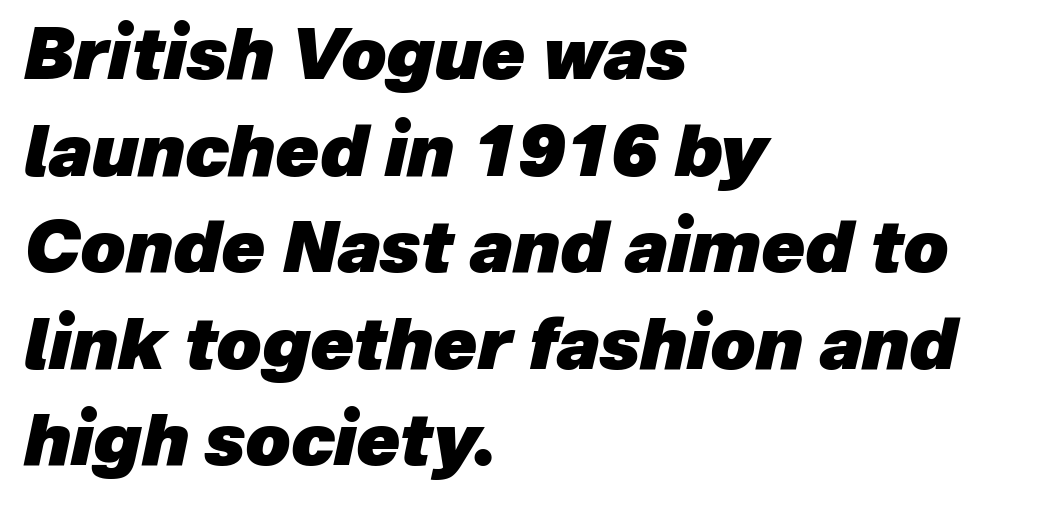
This rendering features lettering with no underline. Between one letter and the next there's only the usual sliver of space. One-word summary of the alignment: left. Observe the lean: these are italic letterforms.
